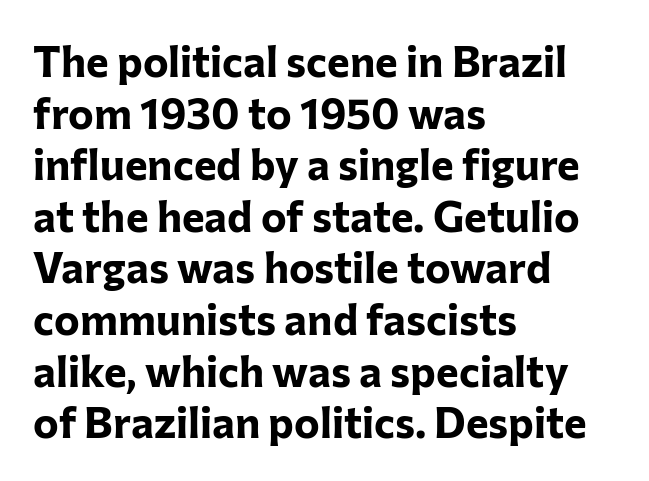
The image shows 43 px bold sans-serif type, upright; set left-aligned, line spacing 1.2x, normal letter spacing, not underlined; low stroke contrast and a medium x-height.
